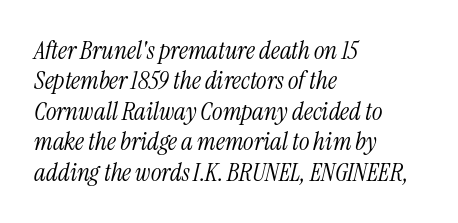
The image shows 25 px text type, italic (leaning right); set left-aligned, line spacing 1.22x, normal letter spacing, not underlined.
